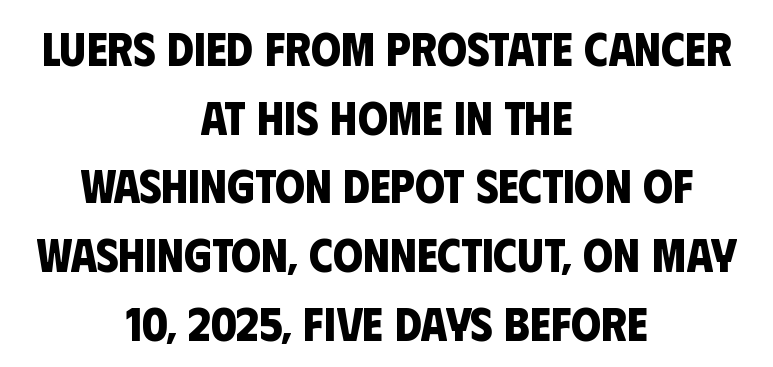
The image shows 48 px bold, condensed sans-serif type; set centered, normal line spacing (1.43x), normal letter spacing, not underlined; low stroke contrast and a large x-height.
